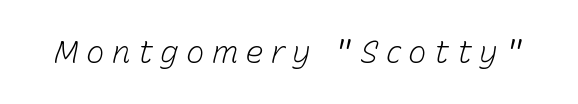
When letters slant like this, we call the style italic. The gap between lines stays unmarked. The rendering inserts visible extra space after every character. Stroke thickness stays within the range of a standard reading face or lighter. The passage shown is typed in a proportional face where columns would drift.
